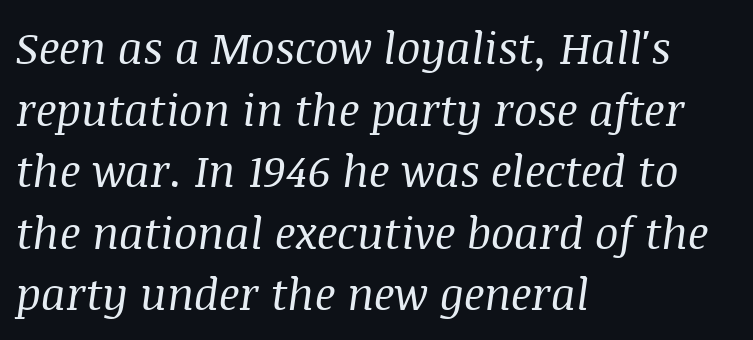
The image shows 44 px regular-weight serif type, italic (leaning right); set left-aligned, normal line spacing (1.4x), normal letter spacing, not underlined; medium stroke contrast and a large x-height.
